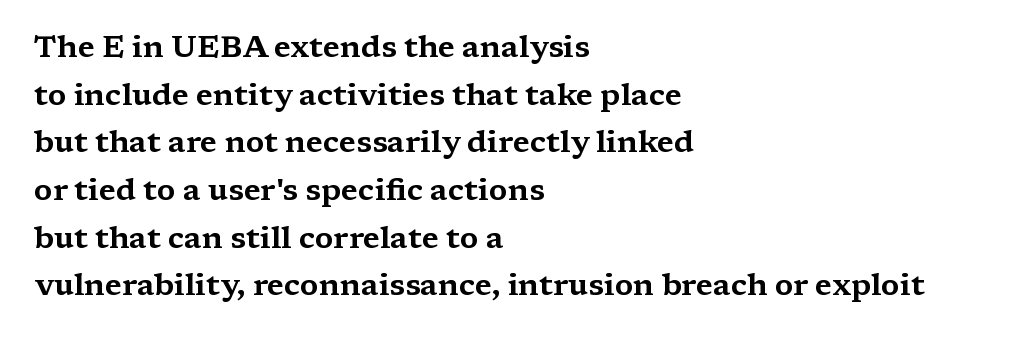
The rag falls on the right side of this text block. A roman cut, with each character standing at attention. This sample uses plain, unmodified letter spacing. The letters advance in unequal steps, a hallmark of proportional type.
